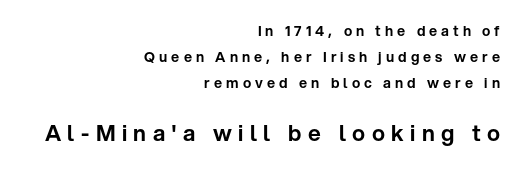
The image shows 22 px text type, upright; set right-aligned, line spacing 1.86x, unusually wide letter spacing (+0.29 em), not underlined; the second (bottom) block is 1.57x larger.
